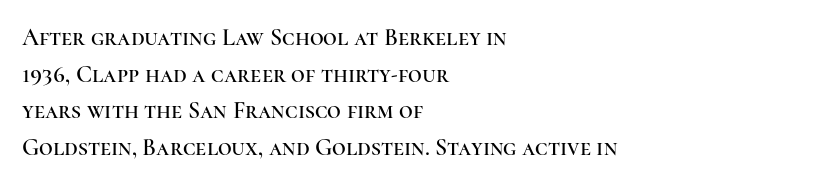
{"italic": "no", "underline": "no", "align": "left", "line_spacing": "normal", "line_spacing_ratio": 1.53, "letter_spacing": "normal", "letter_spacing_em": 0.0, "glyph_px": 24}
